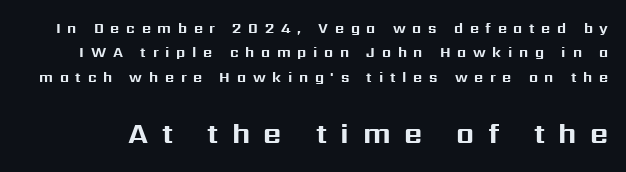
Q: Is the text bold? A: Yes.
Q: Is the text italic (slanted)? A: No, it is upright.
Q: Is the typeface a serif or a sans-serif typeface? A: Sans-serif.
Q: Is the text underlined? A: No.
Q: Is the spacing between letters normal or unusually wide? A: Unusually wide.
Q: Which block of text is set in a larger size, the first (top) or the second (bottom)? A: The second (bottom) one.
Q: Width (condensed, normal, or wide)? A: Normal.
Q: Stroke contrast? A: Medium.
Q: x-height? A: Medium.
Q: Monospaced? A: No.
